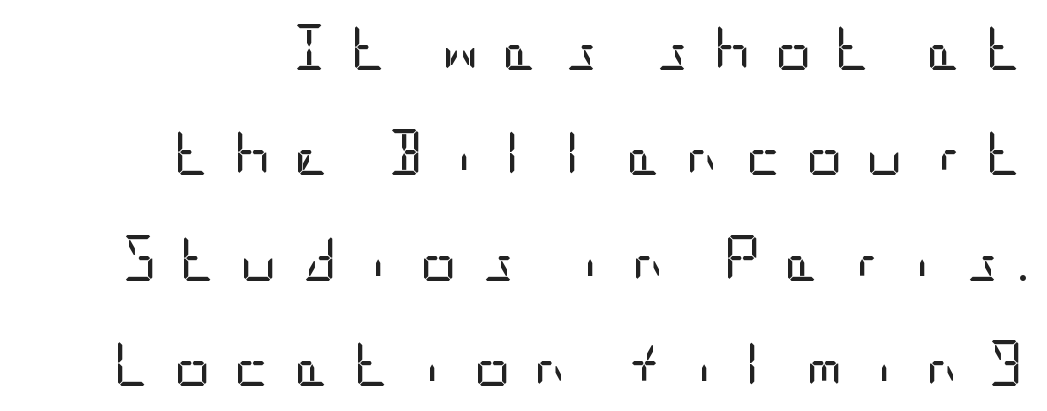
What's the leading like? Stretched, with rows far apart. Here the glyphs are tracked loosely, breaking word shapes into spaced letters. No word sits above an underline. You can tell from the bare stems that sans-serif type was used. Compared with a typical body face, this is equally light or lighter still.
